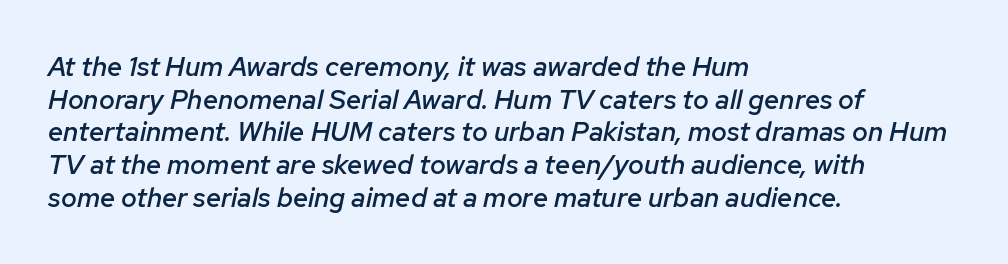
Visually the block forms a straight wall on the left and a jagged coastline on the right. The gap between lines stays unmarked. How are the letters spaced? Ordinarily, with no added tracking. The typography opts for an oblique posture over an upright one. Is the type bold? Partly — it's a semibold, heavier than regular but not fully bold.
